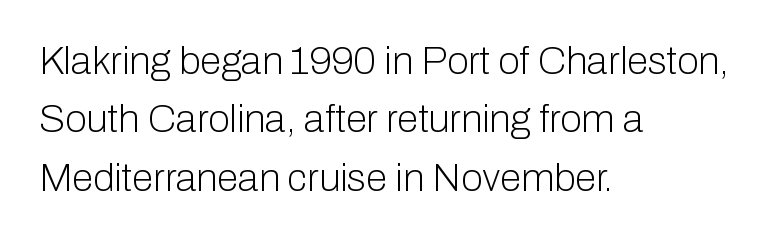
Characters remain perfectly vertical along every line. Classification — sans serif. These lines stack with their left ends in a neat column. A clean baseline with only descenders dipping below it. No extra ink here — the face is not bold. Do the characters align in a grid? No, the font is proportional.
